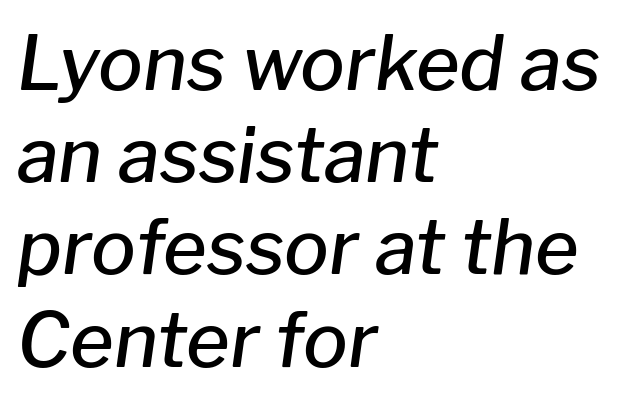
Q: Is the text bold? A: Semi-bold.
Q: Is the text italic (slanted)? A: Yes, it leans right by about 8 degrees.
Q: Is the text underlined? A: No.
Q: How is the paragraph aligned? A: Left-aligned.
Q: Is the spacing between letters normal or unusually wide? A: Normal.
Q: Width (condensed, normal, or wide)? A: Normal.
Q: Stroke contrast? A: Low.
Q: x-height? A: Medium.
Q: Monospaced? A: No.
